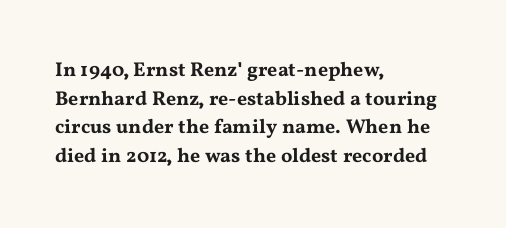
Q: Is the text italic (slanted)? A: No, it is upright.
Q: Is the text underlined? A: No.
Q: How is the paragraph aligned? A: Left-aligned.
Q: Is the spacing between letters normal or unusually wide? A: Normal.
Q: Is the spacing between lines tight, normal or loose? A: Normal.
